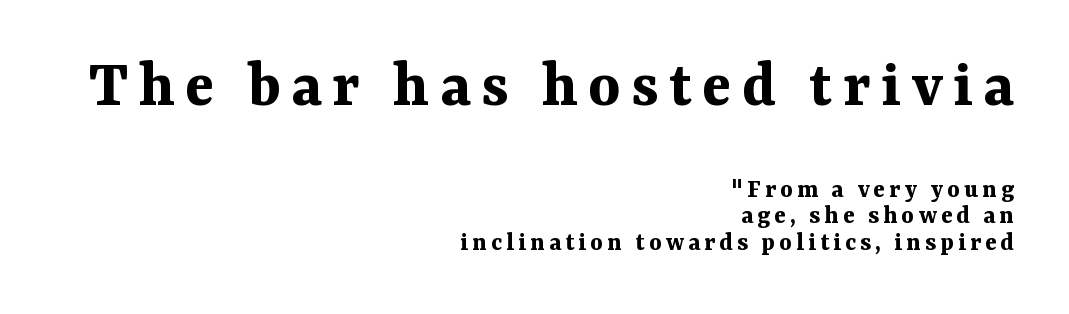
The image shows 68 px bold serif type, upright; set right-aligned, tight line spacing (0.99x), not underlined; the first (top) block is 2.52x larger; medium stroke contrast and a medium x-height.
